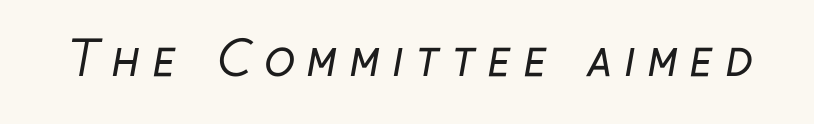
The baseline area is clear. Does extra space separate the letters? Yes, quite a lot of it. Unbolded letterforms with no extra heft. Is this a fixed-width face? No — the glyphs have proportional, varying widths. A typesetter would label this face a sans.
